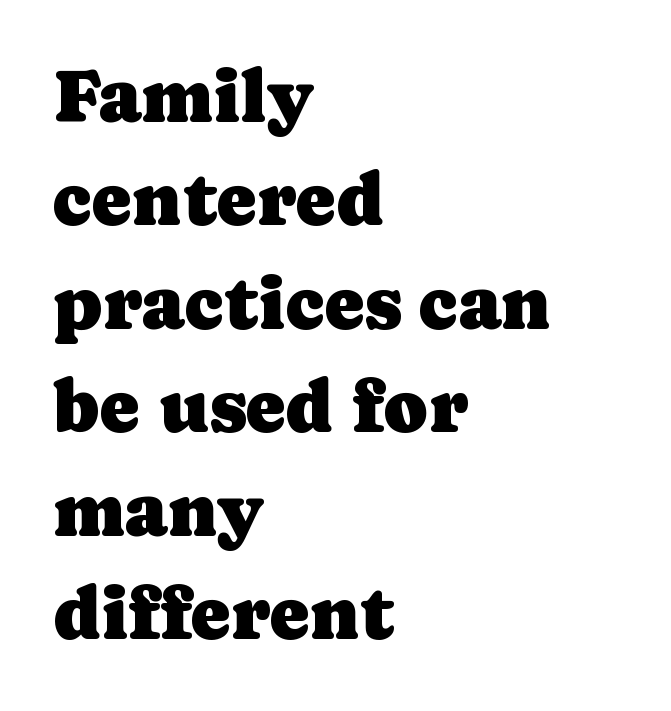
The image shows 75 px serif type, upright; set left-aligned, normal line spacing (1.38x), normal letter spacing, not underlined; low stroke contrast and a medium x-height.
